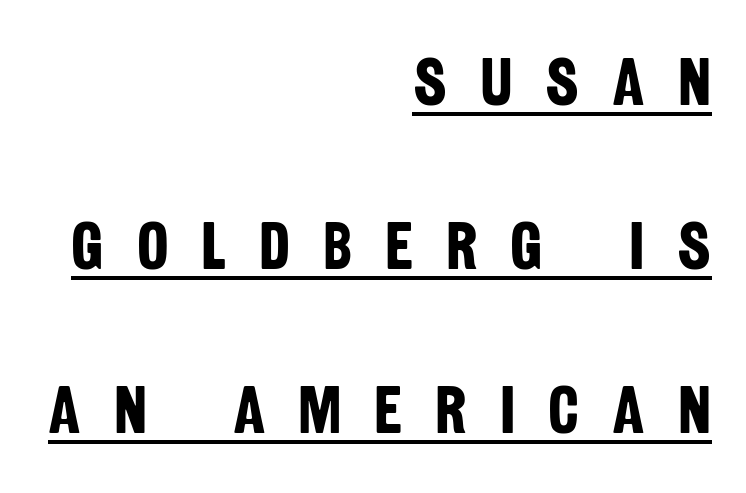
The image shows 67 px bold, condensed sans-serif type; set right-aligned, loose line spacing (2.45x), unusually wide letter spacing (+0.49 em), underlined; low stroke contrast and a large x-height.
